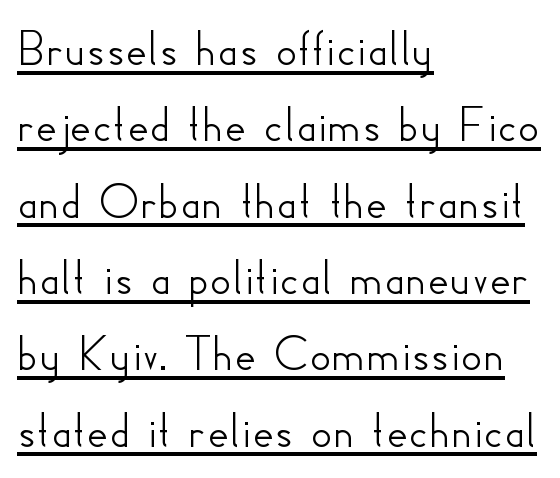
The image shows 53 px sans-serif type, upright; set left-aligned, normal line spacing (1.44x), normal letter spacing, underlined; low stroke contrast and a small x-height.
